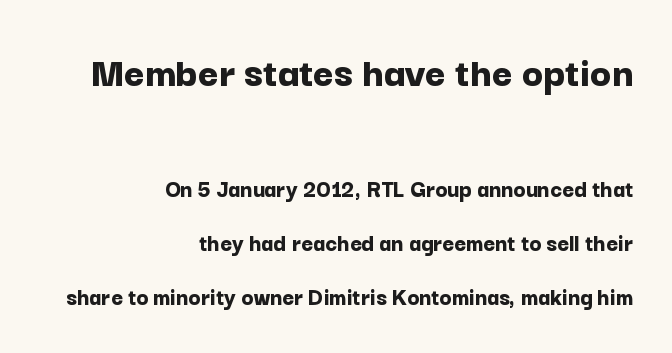
Q: Is the text bold? A: Yes.
Q: Is the text italic (slanted)? A: No, it is upright.
Q: Is the typeface a serif or a sans-serif typeface? A: Sans-serif.
Q: Is the text underlined? A: No.
Q: How is the paragraph aligned? A: Right-aligned.
Q: Is the spacing between letters normal or unusually wide? A: Normal.
Q: Is the spacing between lines tight, normal or loose? A: Loose.
Q: Which block of text is set in a larger size, the first (top) or the second (bottom)? A: The first (top) one.
Q: Width (condensed, normal, or wide)? A: Normal.
Q: Stroke contrast? A: Low.
Q: x-height? A: Medium.
Q: Monospaced? A: No.
